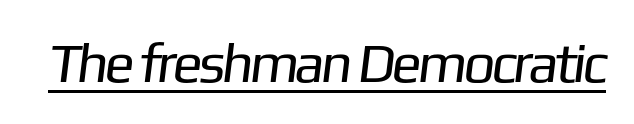
{"serif": "no", "bold": "no", "weight": "regular", "width": "normal", "stroke_contrast": "low", "x_height": "medium", "monospaced": "no", "underline": "yes", "letter_spacing": "normal", "letter_spacing_em": 0.0, "glyph_px": 56}
